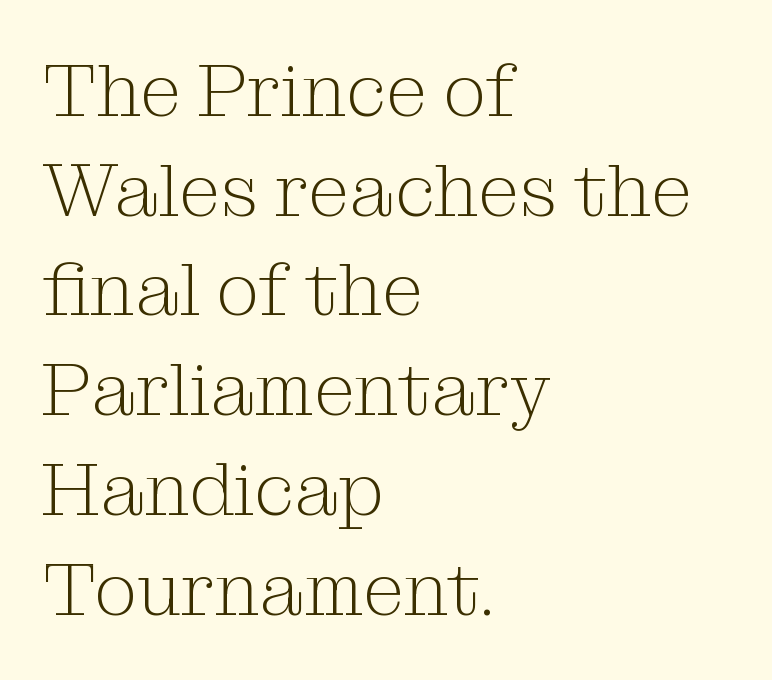
The image shows 75 px light serif type, upright; set left-aligned, normal line spacing (1.33x), normal letter spacing, not underlined; medium stroke contrast and a medium x-height.
